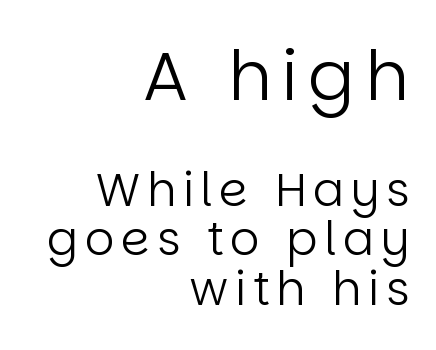
Each letter's strokes conclude bluntly, with no projecting serifs. Ascenders rise straight up at ninety degrees. The gap between lines stays unmarked. Think of a printed novel: that variable character pitch is what you see here.
